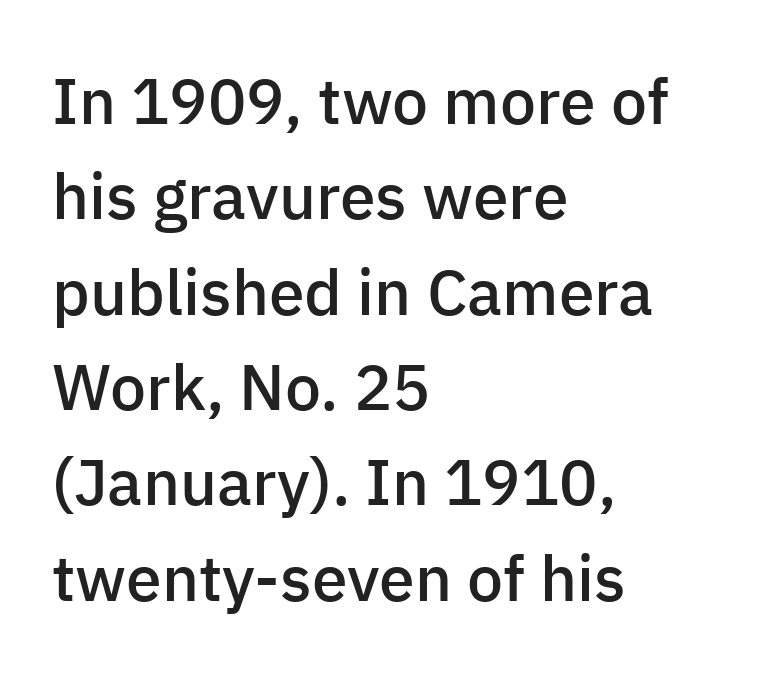
The letters stand upright; this is a roman face. The characters display no serif detailing; their extremities are plain. The rendering uses natural spacing where letterforms have individual widths. The strip under each line holds only bare page. How would I describe the line gaps? Plain and ordinary.
